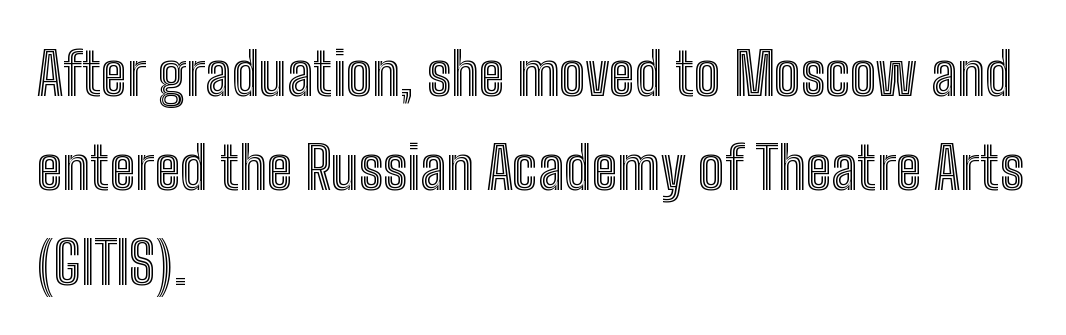
Here the designer chose a conventional face with non-uniform glyph widths. Only glyphs here, with clear space below each row. The tracking reads as untouched default to a designer's eye. Posture: vertical.
